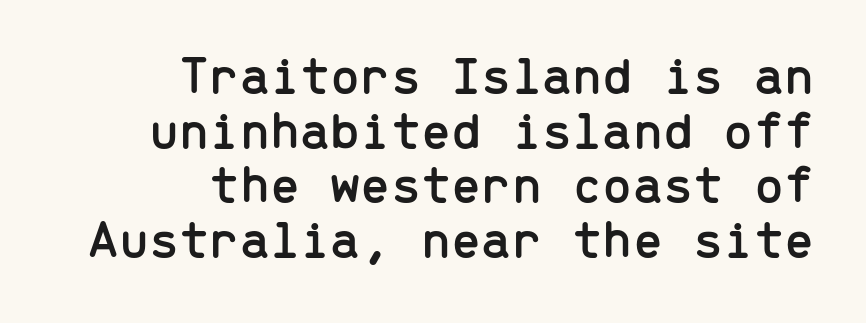
{"serif": "no", "italic": "no", "width": "normal", "stroke_contrast": "low", "x_height": "medium", "monospaced": "yes", "underline": "no", "align": "right", "line_spacing": "tight", "line_spacing_ratio": 1.01, "letter_spacing": "normal", "letter_spacing_em": 0.0, "glyph_px": 54}
